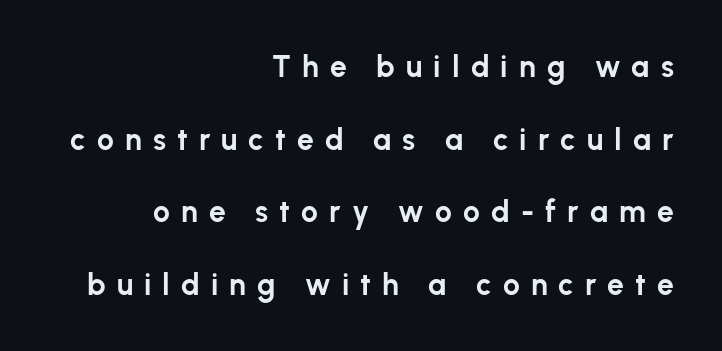
{"serif": "no", "italic": "no", "bold": "yes", "weight": "bold", "width": "normal", "stroke_contrast": "low", "x_height": "medium", "monospaced": "no", "underline": "no", "align": "right", "line_spacing": "loose", "line_spacing_ratio": 2.42, "letter_spacing": "wide", "letter_spacing_em": 0.37, "glyph_px": 30}
